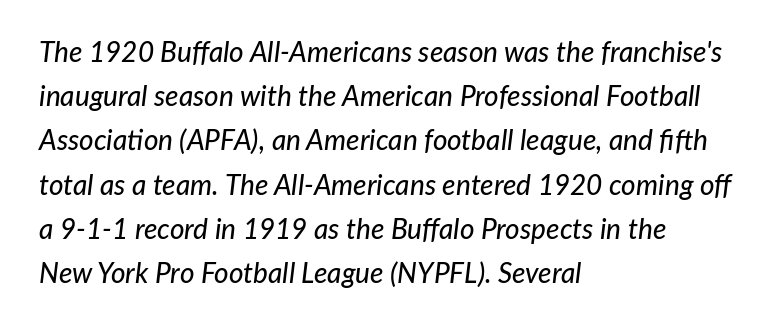
{"italic": "yes", "lean": "right", "slant_degrees": 7, "width": "normal", "stroke_contrast": "low", "x_height": "medium", "monospaced": "no", "underline": "no", "align": "left", "line_spacing": "normal", "line_spacing_ratio": 1.58, "letter_spacing": "normal", "letter_spacing_em": 0.0, "glyph_px": 28}
